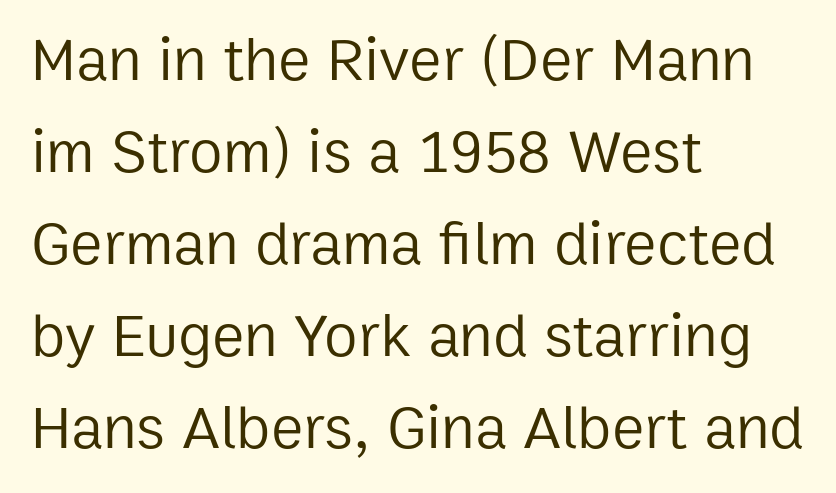
{"serif": "no", "italic": "no", "bold": "no", "weight": "regular", "width": "normal", "stroke_contrast": "low", "x_height": "medium", "monospaced": "no", "underline": "no", "align": "left", "line_spacing": "normal", "line_spacing_ratio": 1.51, "letter_spacing": "normal", "letter_spacing_em": 0.0, "glyph_px": 61}
